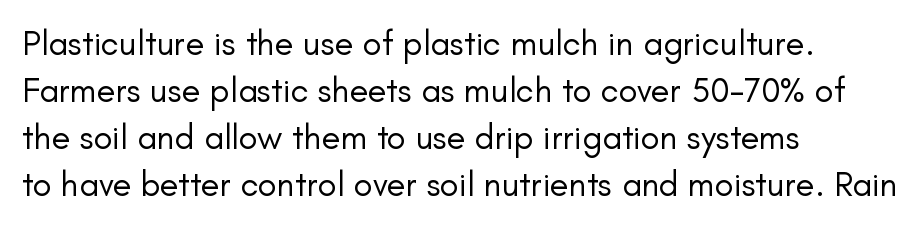
Q: Is the text bold? A: No.
Q: Is the text italic (slanted)? A: No, it is upright.
Q: Is the typeface a serif or a sans-serif typeface? A: Sans-serif.
Q: Is the text underlined? A: No.
Q: How is the paragraph aligned? A: Left-aligned.
Q: Is the spacing between letters normal or unusually wide? A: Normal.
Q: Is the spacing between lines tight, normal or loose? A: Normal.
Q: Width (condensed, normal, or wide)? A: Normal.
Q: Stroke contrast? A: Low.
Q: x-height? A: Small.
Q: Monospaced? A: No.
